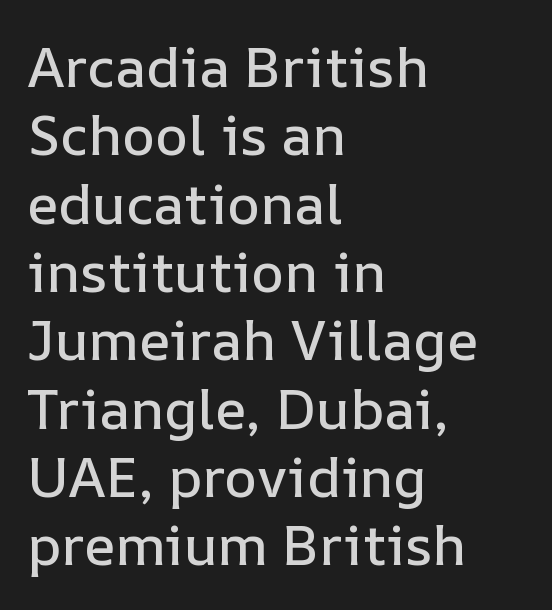
{"italic": "no", "width": "normal", "stroke_contrast": "low", "x_height": "medium", "monospaced": "no", "underline": "no", "align": "left", "line_spacing_ratio": 1.22, "letter_spacing": "normal", "letter_spacing_em": 0.0, "glyph_px": 56}
